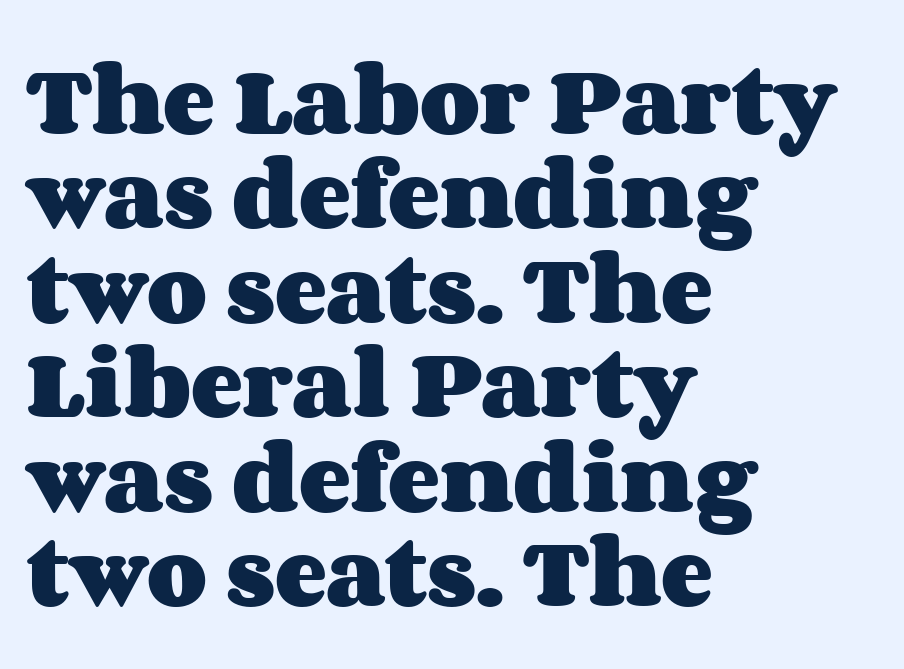
The image shows 78 px heavy, wide type, upright; set left-aligned, line spacing 1.21x, normal letter spacing, not underlined; medium stroke contrast and a large x-height.
